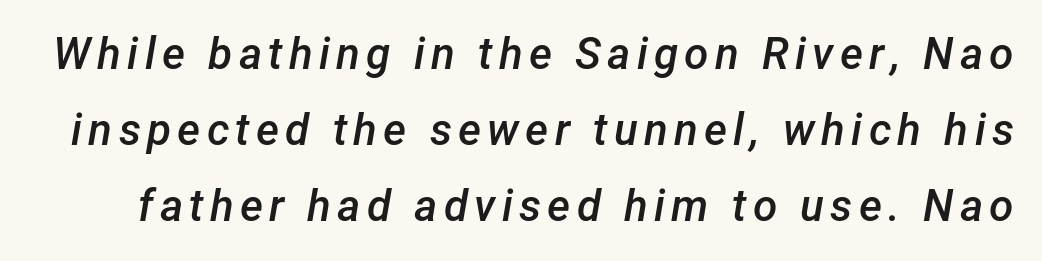
{"italic": "yes", "lean": "right", "slant_degrees": 12, "bold": "semi", "weight": "semibold", "width": "normal", "stroke_contrast": "low", "x_height": "medium", "monospaced": "no", "underline": "no", "line_spacing_ratio": 1.73, "glyph_px": 44}
